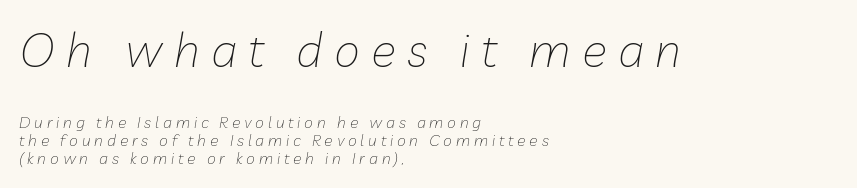
The image shows 47 px thin type, italic (leaning right); set left-aligned, tight line spacing (1.15x), unusually wide letter spacing (+0.24 em), not underlined; the first (top) block is 2.94x larger; low stroke contrast and a medium x-height.
